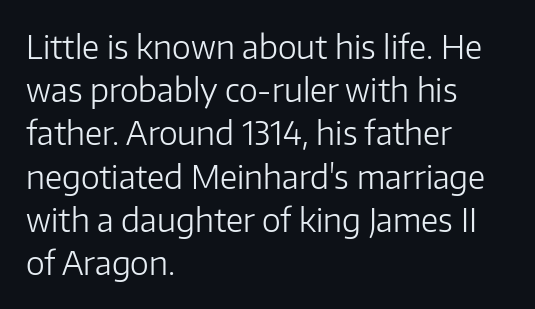
The image shows 32 px light sans-serif type, upright; set left-aligned, normal line spacing (1.35x), normal letter spacing, not underlined; low stroke contrast and a medium x-height.
